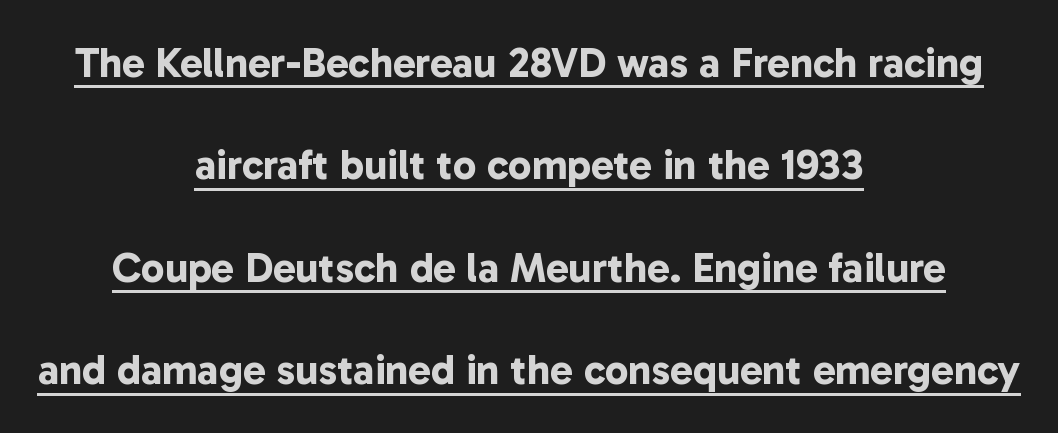
Font category for this specimen: sans-serif. This sample is center-justified, so both line endings float freely. These lines stand farther apart than default settings would place them. Caption: standard tracking, unaltered. This sample has the flowing, uneven cadence of proportional lettering.
